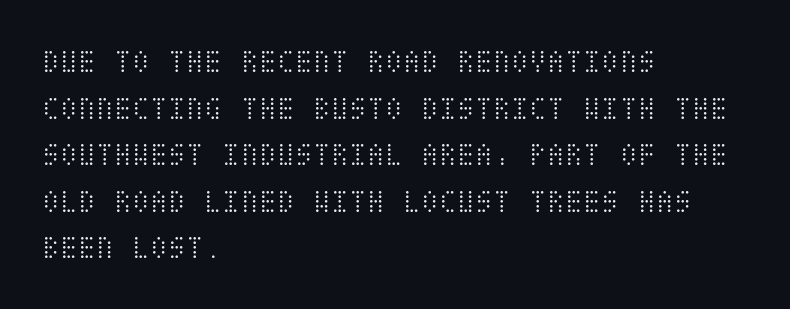
Q: Is the text bold? A: No.
Q: Is the text italic (slanted)? A: No, it is upright.
Q: Is the text underlined? A: No.
Q: How is the paragraph aligned? A: Left-aligned.
Q: Is the spacing between letters normal or unusually wide? A: Normal.
Q: Is the spacing between lines tight, normal or loose? A: Normal.
Q: Width (condensed, normal, or wide)? A: Condensed.
Q: Stroke contrast? A: Medium.
Q: x-height? A: Large.
